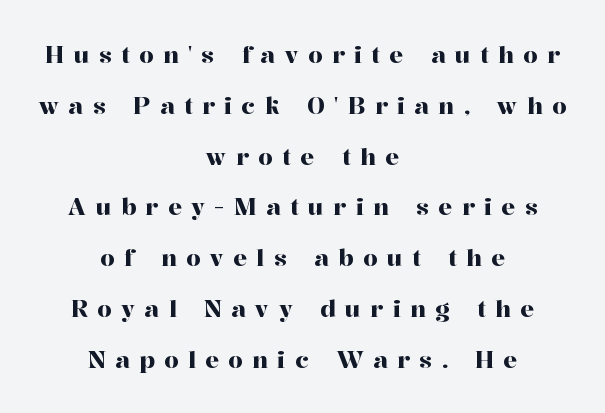
A typesetter would call this leading open, well beyond the default. The passage shown has open, widely tracked lettering throughout. Quick note: underline off. These lines are centered, leaving both edges ragged. When letters stand straight like this, we call the style roman or upright.
